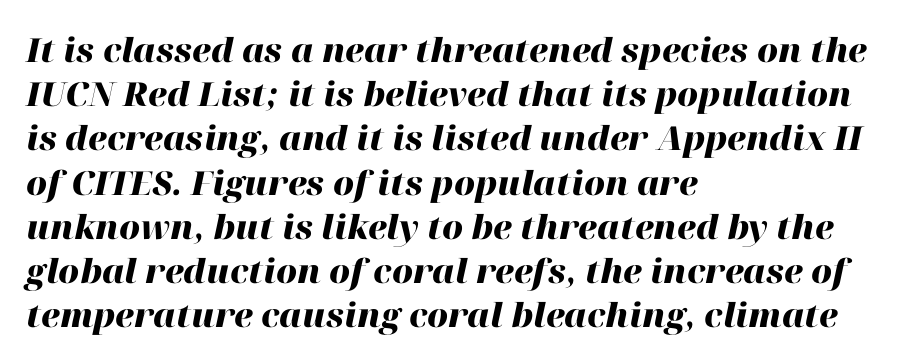
Q: Is the text bold? A: Yes.
Q: Is the text italic (slanted)? A: Yes, it leans right by about 12 degrees.
Q: Is the text underlined? A: No.
Q: How is the paragraph aligned? A: Left-aligned.
Q: Is the spacing between letters normal or unusually wide? A: Normal.
Q: Is the spacing between lines tight, normal or loose? A: Normal.
Q: Width (condensed, normal, or wide)? A: Normal.
Q: Stroke contrast? A: High.
Q: x-height? A: Medium.
Q: Monospaced? A: No.
